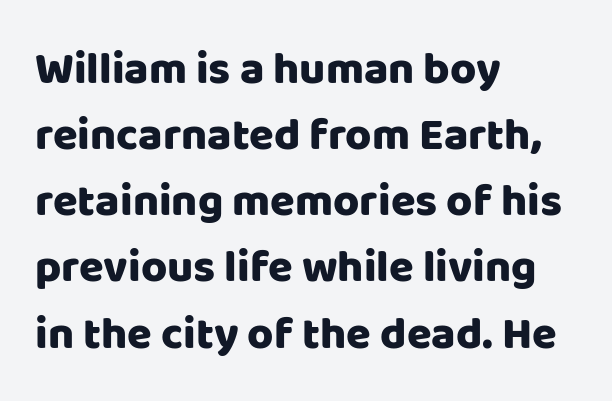
Unlike italic type, these characters show no tilt at all. A typesetter would call this proportional, since set widths differ per character. Check where the strokes stop: nothing finishes them off — pure sans. This rendering uses left alignment, leaving the right contour irregular.
